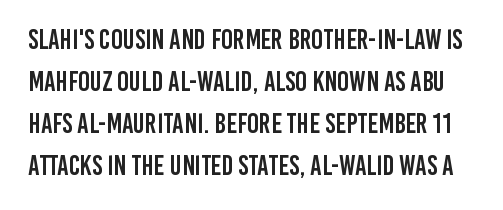
Q: Is the text italic (slanted)? A: No, it is upright.
Q: Is the typeface a serif or a sans-serif typeface? A: Sans-serif.
Q: Is the text underlined? A: No.
Q: Is the spacing between letters normal or unusually wide? A: Normal.
Q: Is the spacing between lines tight, normal or loose? A: Normal.
Q: Width (condensed, normal, or wide)? A: Condensed.
Q: Stroke contrast? A: Low.
Q: x-height? A: Large.
Q: Monospaced? A: No.
